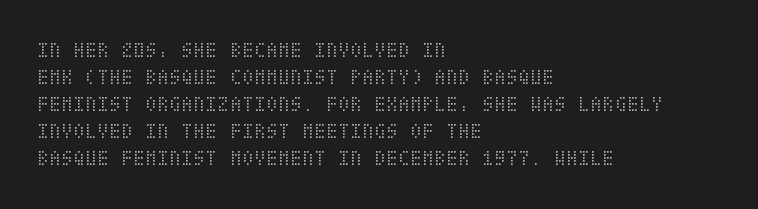
Q: Is the text bold? A: No.
Q: Is the text italic (slanted)? A: No, it is upright.
Q: Is the text underlined? A: No.
Q: How is the paragraph aligned? A: Left-aligned.
Q: Is the spacing between letters normal or unusually wide? A: Normal.
